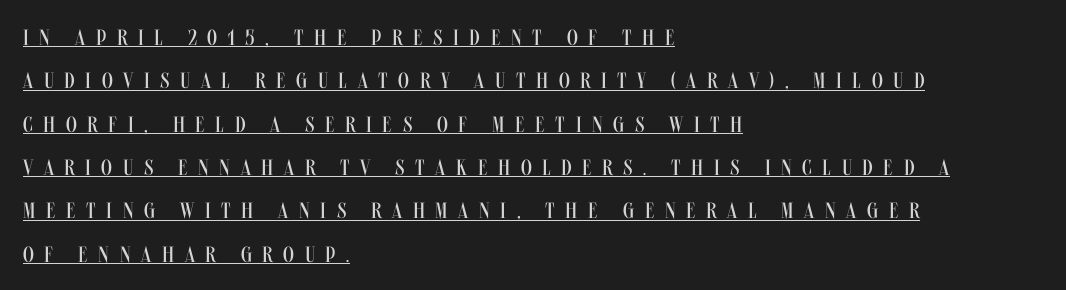
Q: Is the text bold? A: No.
Q: Is the text italic (slanted)? A: No, it is upright.
Q: Is the text underlined? A: Yes.
Q: How is the paragraph aligned? A: Left-aligned.
Q: Is the spacing between letters normal or unusually wide? A: Unusually wide.
Q: Is the spacing between lines tight, normal or loose? A: Loose.
